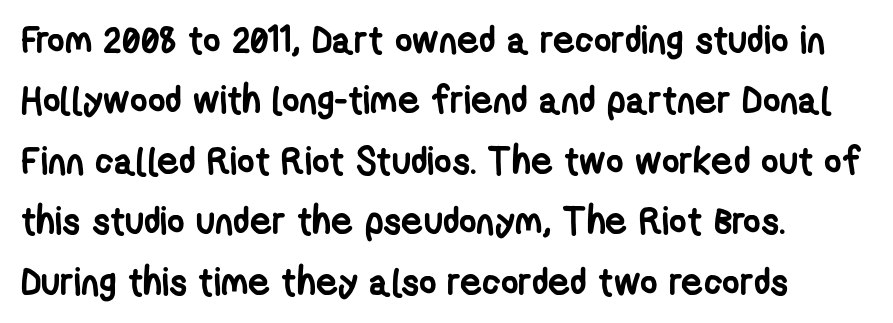
{"serif": "no", "bold": "yes", "weight": "semibold", "width": "condensed", "stroke_contrast": "low", "x_height": "medium", "monospaced": "no", "underline": "no", "align": "left", "line_spacing": "normal", "line_spacing_ratio": 1.59, "letter_spacing": "normal", "letter_spacing_em": 0.0, "glyph_px": 38}
